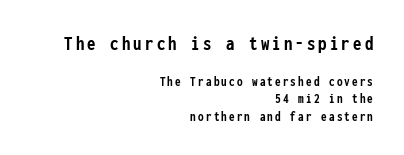
The image shows 21 px bold type, upright; set right-aligned, line spacing 1.22x, not underlined; the first (top) block is 1.5x larger.
